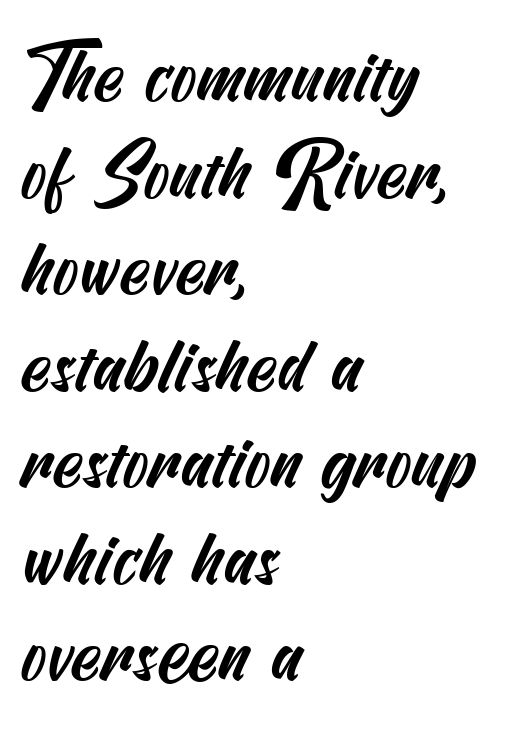
The foot of each line stays bare and open. The space between consecutive lines is moderate. Between one letter and the next there's only the usual sliver of space. Visually the block forms a straight wall on the left and a jagged coastline on the right.
